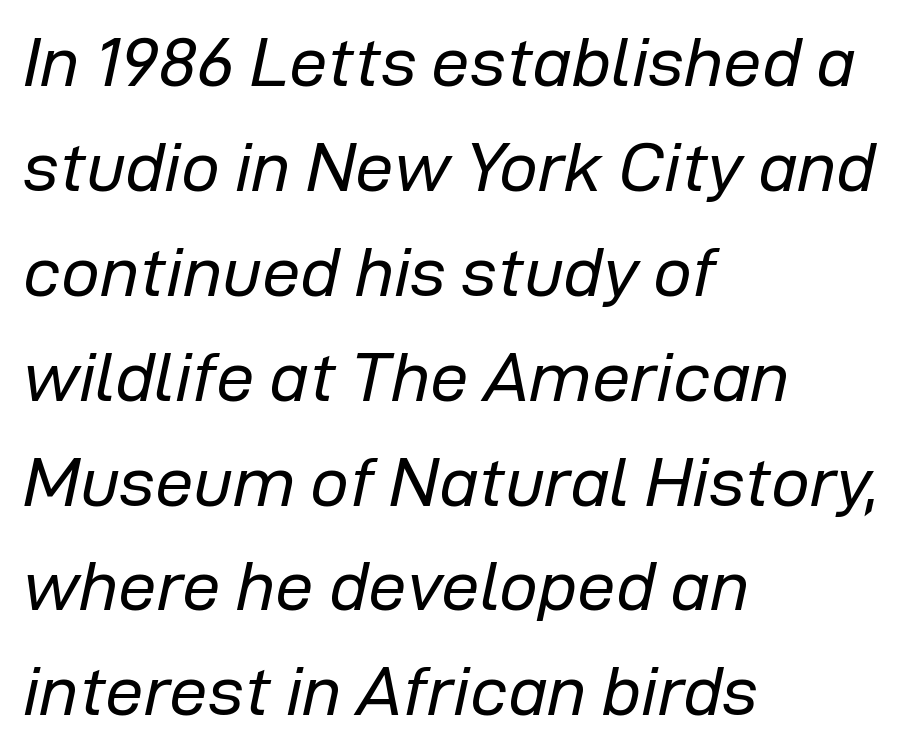
Q: Is the text bold? A: No.
Q: Is the text italic (slanted)? A: Yes, it leans right by about 12 degrees.
Q: Is the text underlined? A: No.
Q: How is the paragraph aligned? A: Left-aligned.
Q: Is the spacing between letters normal or unusually wide? A: Normal.
Q: Is the spacing between lines tight, normal or loose? A: Normal.
Q: Width (condensed, normal, or wide)? A: Normal.
Q: Stroke contrast? A: Low.
Q: x-height? A: Medium.
Q: Monospaced? A: No.
